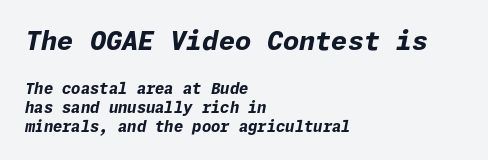
The image shows 26 px bold type, italic (leaning right); set left-aligned, normal line spacing (1.27x), normal letter spacing, not underlined; the first (top) block is 1.73x larger.
